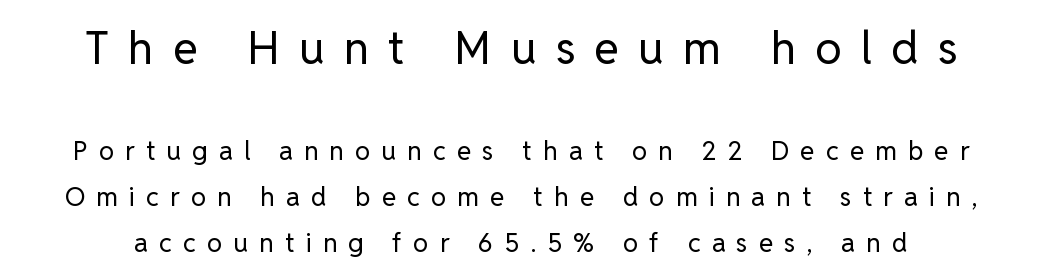
{"serif": "no", "italic": "no", "bold": "no", "weight": "regular", "width": "normal", "stroke_contrast": "low", "x_height": "medium", "monospaced": "no", "underline": "no", "line_spacing_ratio": 1.76, "letter_spacing": "wide", "letter_spacing_em": 0.43, "larger_block": "first", "size_ratio": 1.73, "glyph_px": 45}
